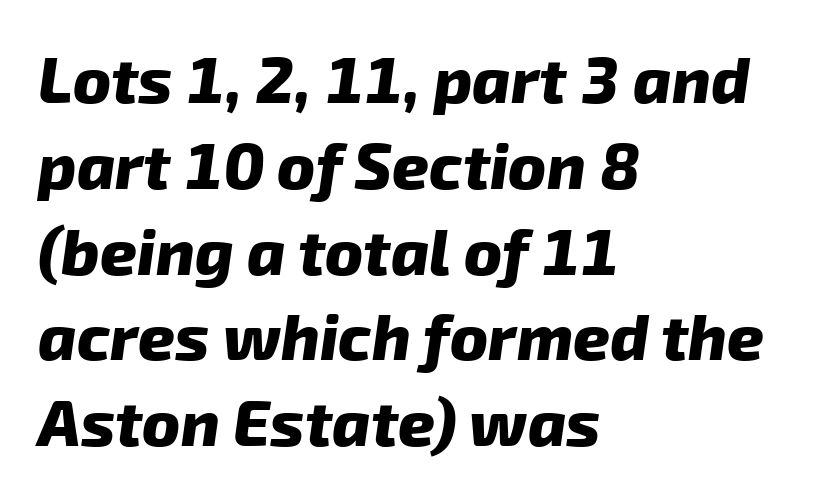
The image shows 64 px heavy sans-serif type; set left-aligned, normal line spacing (1.34x), normal letter spacing, not underlined; low stroke contrast and a medium x-height.
